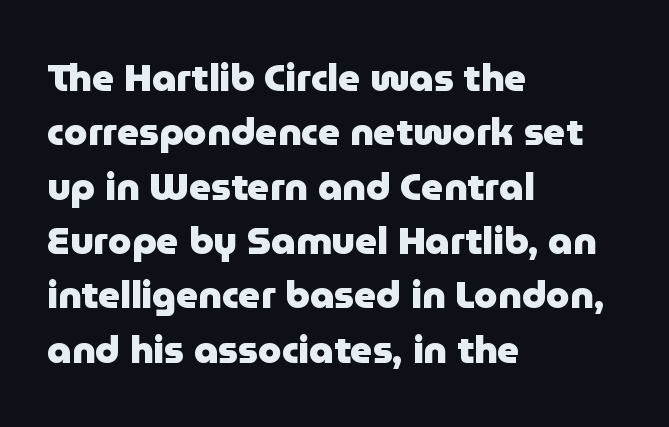
{"serif": "no", "italic": "no", "bold": "yes", "weight": "heavy", "width": "normal", "stroke_contrast": "low", "x_height": "medium", "monospaced": "no", "underline": "no", "align": "left", "line_spacing": "normal", "line_spacing_ratio": 1.43, "letter_spacing": "normal", "letter_spacing_em": 0.0, "glyph_px": 38}
